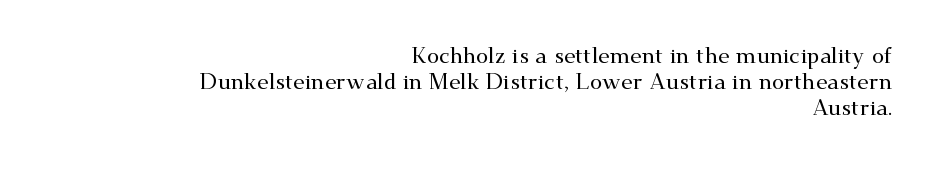
The image shows 22 px text type, upright; set right-aligned, line spacing 1.18x, normal letter spacing, not underlined.
